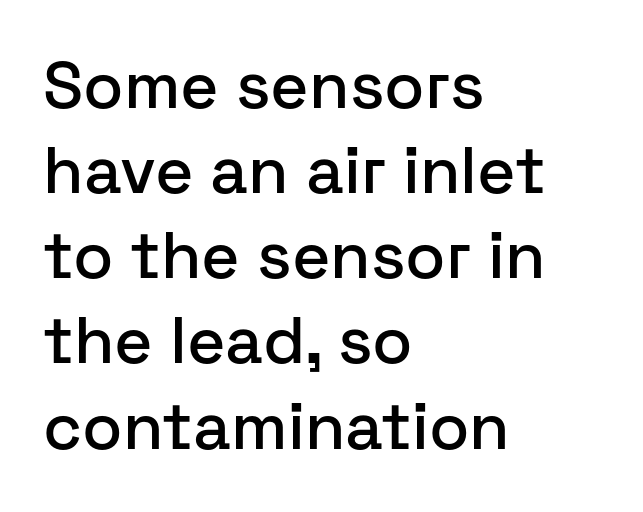
Clear beneath every line of the passage. Check where the strokes stop: nothing finishes them off — pure sans. The typesetter chose a ragged-right arrangement here. Posture: straight, roman, zero tilt. Here the designer chose a conventional face with non-uniform glyph widths.
